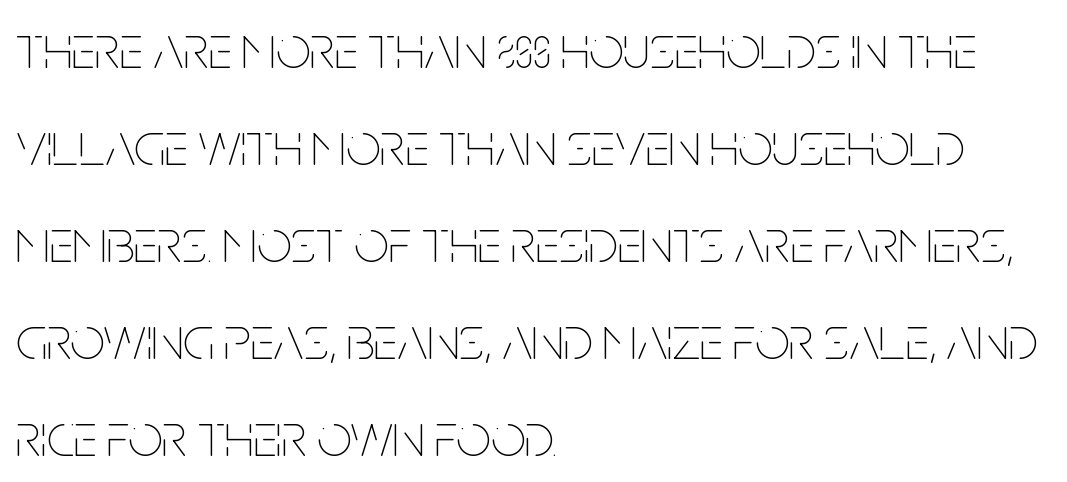
Q: Is the text bold? A: No.
Q: Is the text italic (slanted)? A: No, it is upright.
Q: Is the text underlined? A: No.
Q: How is the paragraph aligned? A: Left-aligned.
Q: Is the spacing between letters normal or unusually wide? A: Normal.
Q: Is the spacing between lines tight, normal or loose? A: Normal.
Q: Width (condensed, normal, or wide)? A: Condensed.
Q: Stroke contrast? A: Low.
Q: x-height? A: Large.
Q: Monospaced? A: No.
